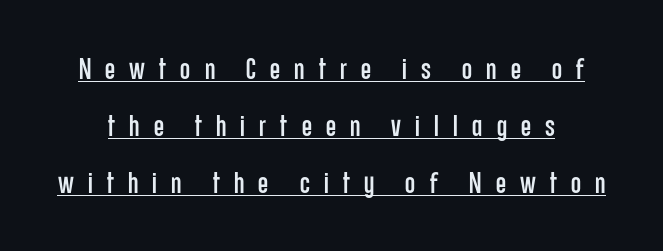
Spacing verdict: proportional, widths tailored to each character. The space between consecutive lines is lavish. Students, note that the glyphs here are deliberately spaced far apart. Nope, no serifs anywhere on these letters.
